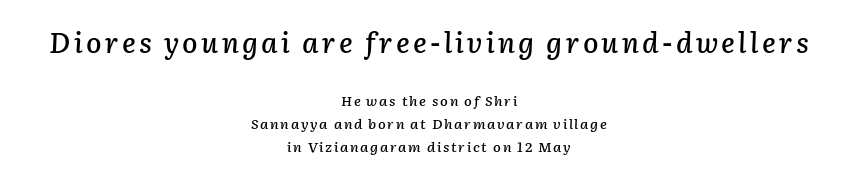
This sample keeps an unexceptional amount of space between lines. Rule under the text: the space is simply empty. Bigger letters appear in the top chunk; the bottom chunk is reduced. Character widths vary here, with narrow letters taking less room than wide ones.
